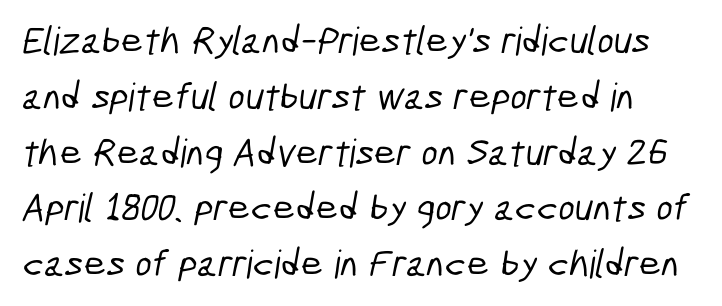
{"serif": "no", "width": "condensed", "stroke_contrast": "low", "x_height": "medium", "monospaced": "no", "underline": "no", "align": "left", "line_spacing": "normal", "line_spacing_ratio": 1.43, "letter_spacing": "normal", "letter_spacing_em": 0.0, "glyph_px": 39}
